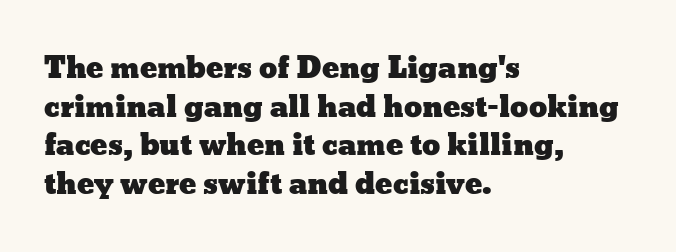
The image shows 29 px wide type, upright; set left-aligned, normal line spacing (1.33x), normal letter spacing, not underlined; low stroke contrast and a medium x-height.
